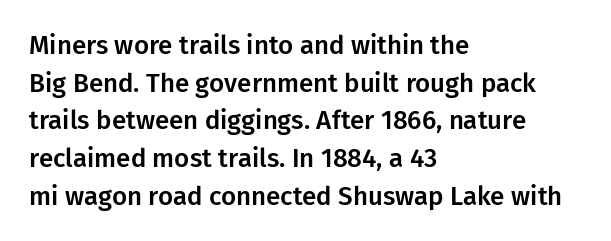
The image shows 26 px text type, upright; set left-aligned, normal line spacing (1.45x), normal letter spacing, not underlined.
